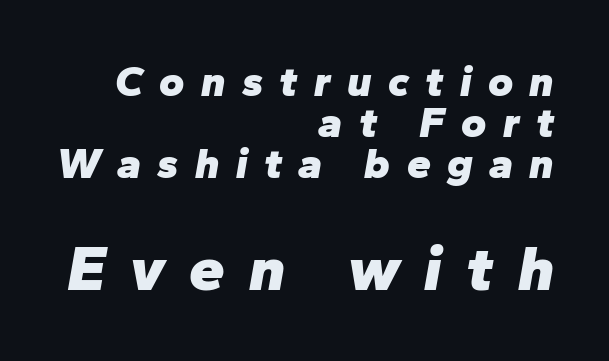
The image shows 64 px heavy type, italic (leaning right); set right-aligned, tight line spacing (0.95x), unusually wide letter spacing (+0.38 em), not underlined; the second (bottom) block is 1.49x larger; low stroke contrast and a medium x-height.
